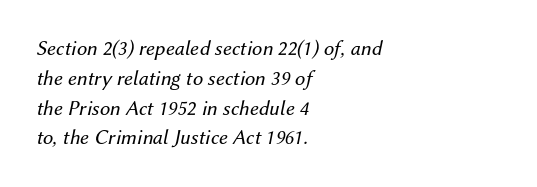
The image shows 21 px text type, italic (leaning right); set left-aligned, normal line spacing (1.42x), normal letter spacing, not underlined.
